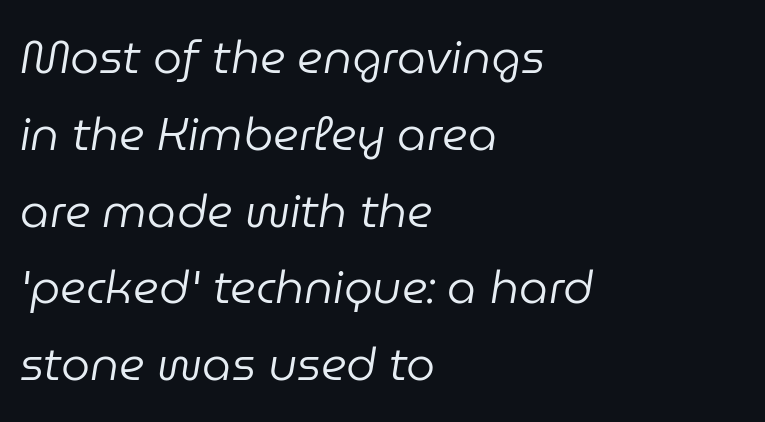
{"italic": "yes", "lean": "right", "slant_degrees": 9, "bold": "no", "weight": "regular", "width": "normal", "stroke_contrast": "low", "x_height": "medium", "monospaced": "no", "underline": "no", "align": "left", "line_spacing": "normal", "line_spacing_ratio": 1.67, "letter_spacing": "normal", "letter_spacing_em": 0.0, "glyph_px": 46}
